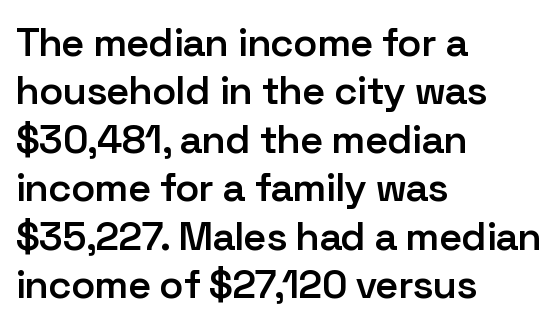
{"serif": "no", "italic": "no", "bold": "semi", "weight": "semibold", "width": "normal", "stroke_contrast": "low", "x_height": "medium", "monospaced": "no", "underline": "no", "align": "left", "line_spacing_ratio": 1.21, "letter_spacing": "normal", "letter_spacing_em": 0.0, "glyph_px": 40}
